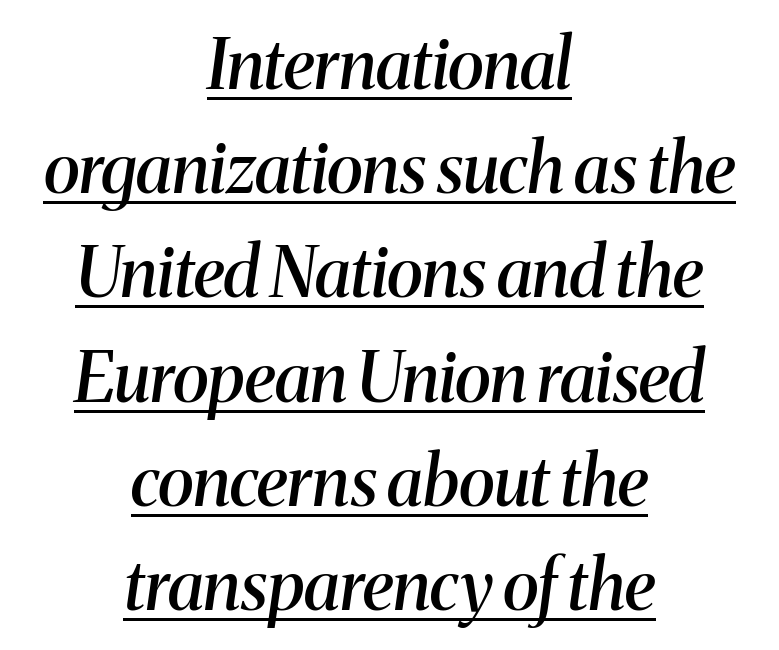
The image shows 69 px semibold serif type, italic (leaning right); set centered, normal line spacing (1.51x), normal letter spacing, underlined; medium stroke contrast and a medium x-height.
